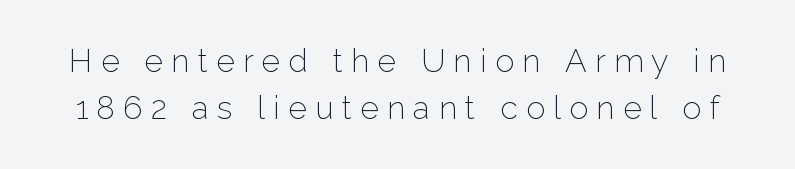
Q: Is the text bold? A: No.
Q: Is the text italic (slanted)? A: No, it is upright.
Q: Is the typeface a serif or a sans-serif typeface? A: Sans-serif.
Q: Is the text underlined? A: No.
Q: Is the spacing between letters normal or unusually wide? A: Unusually wide.
Q: Is the spacing between lines tight, normal or loose? A: Normal.
Q: Width (condensed, normal, or wide)? A: Normal.
Q: Stroke contrast? A: Low.
Q: x-height? A: Medium.
Q: Monospaced? A: No.
